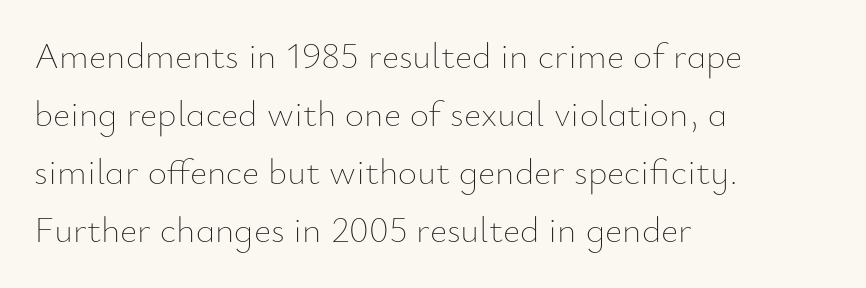
Q: Is the text bold? A: No.
Q: Is the text italic (slanted)? A: No, it is upright.
Q: Is the text underlined? A: No.
Q: How is the paragraph aligned? A: Left-aligned.
Q: Is the spacing between letters normal or unusually wide? A: Normal.
Q: Is the spacing between lines tight, normal or loose? A: Normal.
Q: Width (condensed, normal, or wide)? A: Normal.
Q: Stroke contrast? A: Low.
Q: x-height? A: Small.
Q: Monospaced? A: No.
